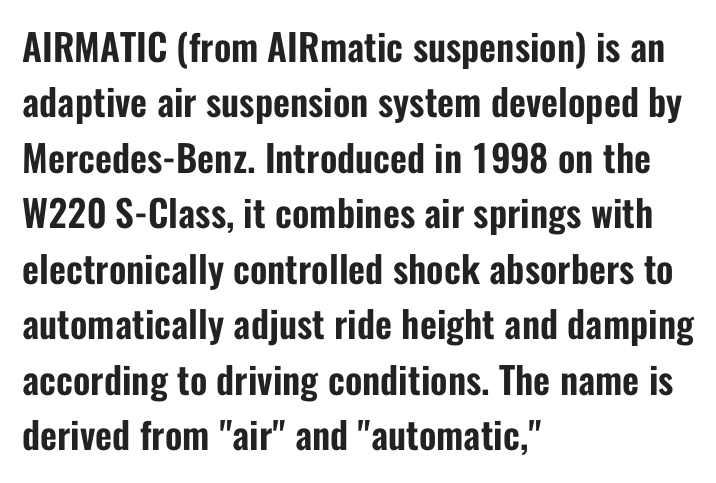
The rendering uses a moderate line-height, typical for paragraphs. Each line starts at the same left margin while the right side varies. The typography opts for an upright posture over an oblique one. The horizontal fit of the characters is conventional and even. The passage shown is typed in a proportional face where columns would drift.
